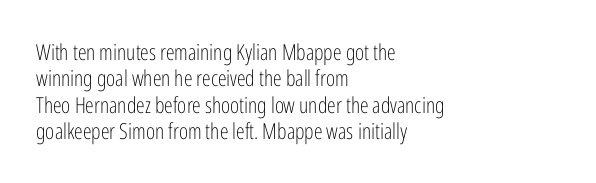
This sample uses an upright cut, with every glyph sitting square on the baseline. Underlining? Definitely not there. Heaviness? Minimal to ordinary, like unemphasized prose. Short note: letters normally spaced. Where is the straight margin? On the left.
